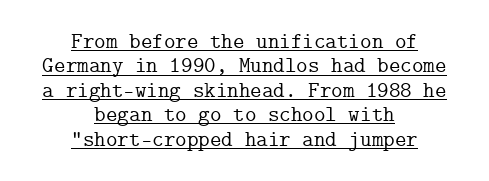
This is roman type, the default non-slanted kind. The passage shown is underscored from start to finish. Observe the ordinary spacing: letters are neighbours, not strangers. Horizontal alignment here is central, giving a formal, balanced look. The passage shown stacks its lines with hardly any gap.
